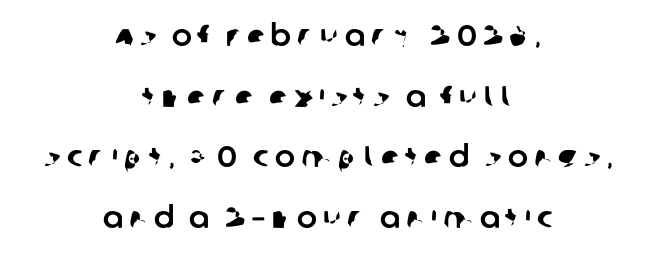
The image shows 30 px sans-serif type; set centered, loose line spacing (2.02x), unusually wide letter spacing (+0.2 em), not underlined; low stroke contrast and a large x-height.
